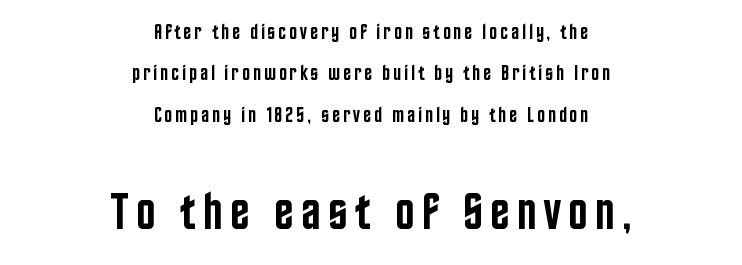
The image shows 52 px semibold, condensed sans-serif type, upright; set centered, loose line spacing (1.97x), not underlined; the second (bottom) block is 2.48x larger; low stroke contrast and a large x-height.
